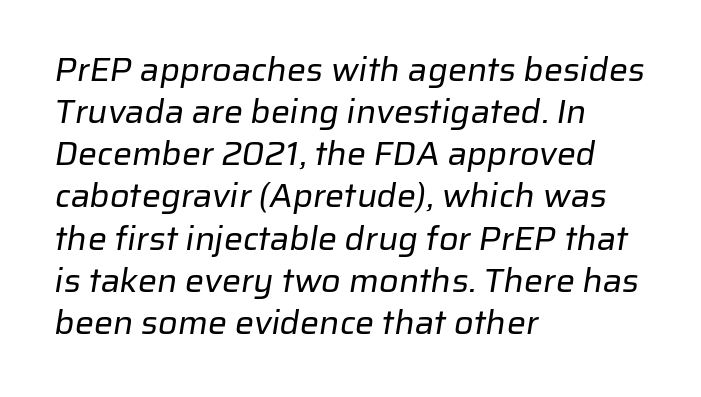
Q: Is the text bold? A: No.
Q: Is the typeface a serif or a sans-serif typeface? A: Sans-serif.
Q: Is the text underlined? A: No.
Q: How is the paragraph aligned? A: Left-aligned.
Q: Is the spacing between letters normal or unusually wide? A: Normal.
Q: Width (condensed, normal, or wide)? A: Normal.
Q: Stroke contrast? A: Low.
Q: x-height? A: Medium.
Q: Monospaced? A: No.
